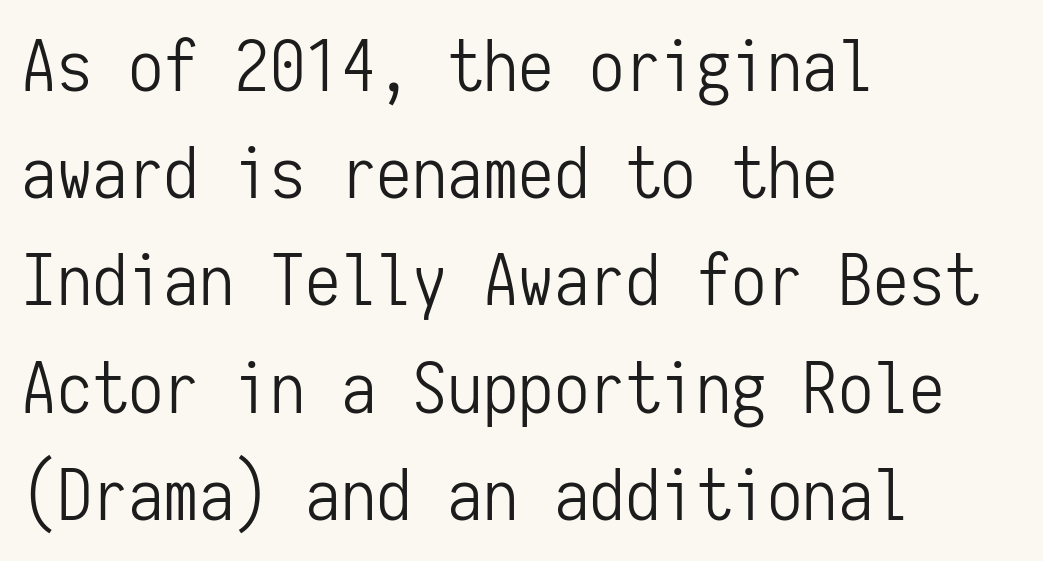
The image shows 71 px light, condensed sans-serif type, upright, monospaced; set left-aligned, normal line spacing (1.51x), normal letter spacing, not underlined; low stroke contrast and a medium x-height.
